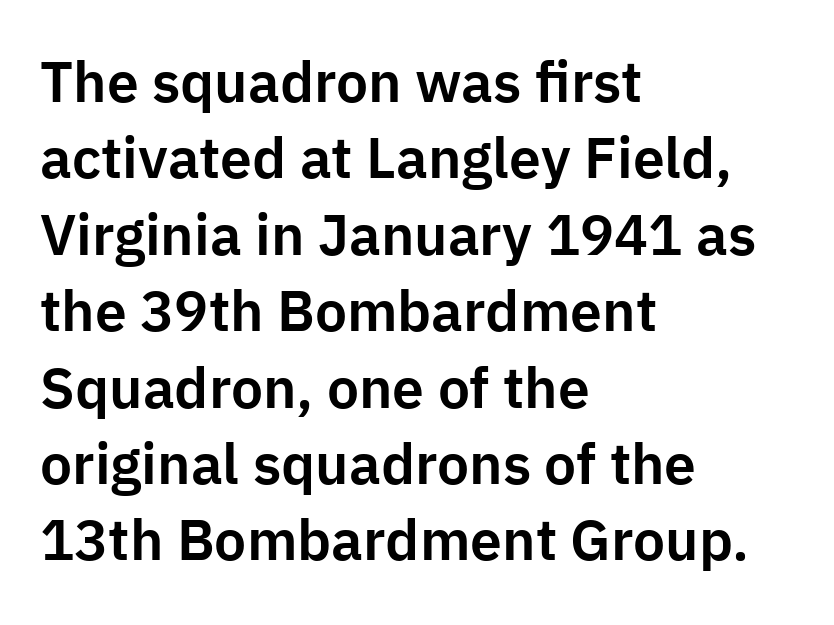
Check under the words: just untouched page. The font family rendered here belongs to the sans-serif group. These lines were composed using upright roman letters. The paragraph has a hard left edge and a soft right edge.
